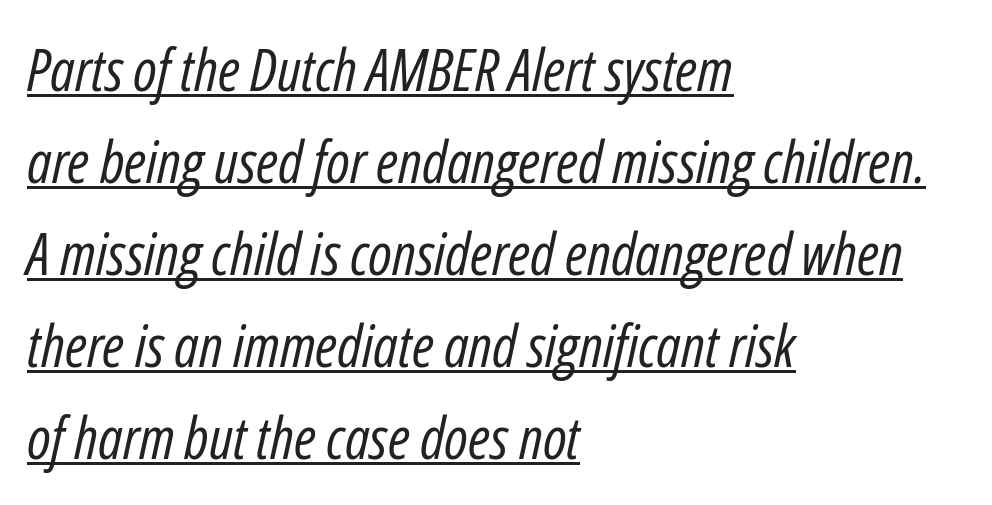
Q: Is the text bold? A: No.
Q: Is the text italic (slanted)? A: Yes, it leans right by about 12 degrees.
Q: Is the text underlined? A: Yes.
Q: How is the paragraph aligned? A: Left-aligned.
Q: Is the spacing between letters normal or unusually wide? A: Normal.
Q: Is the spacing between lines tight, normal or loose? A: Normal.
Q: Width (condensed, normal, or wide)? A: Condensed.
Q: Stroke contrast? A: Low.
Q: x-height? A: Medium.
Q: Monospaced? A: No.
